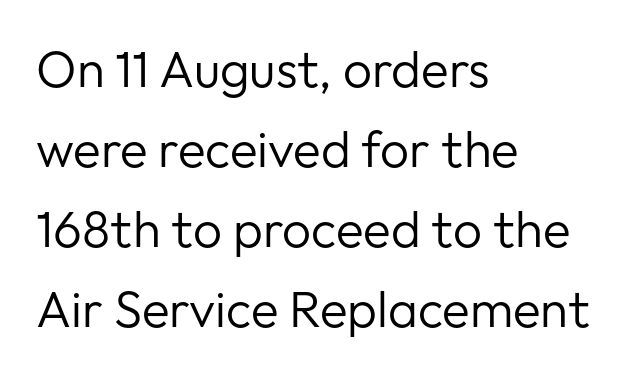
Q: Is the text bold? A: No.
Q: Is the text italic (slanted)? A: No, it is upright.
Q: Is the typeface a serif or a sans-serif typeface? A: Sans-serif.
Q: Is the text underlined? A: No.
Q: How is the paragraph aligned? A: Left-aligned.
Q: Is the spacing between letters normal or unusually wide? A: Normal.
Q: Is the spacing between lines tight, normal or loose? A: Normal.
Q: Width (condensed, normal, or wide)? A: Normal.
Q: Stroke contrast? A: Low.
Q: x-height? A: Medium.
Q: Monospaced? A: No.
